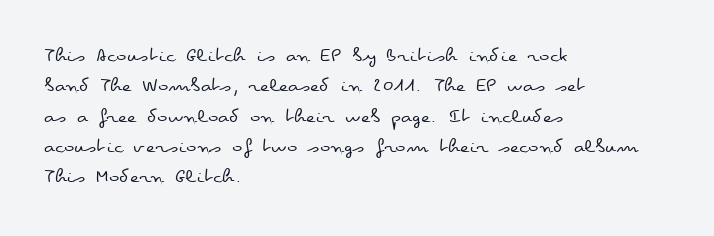
A quiet, ordinary-to-light weight characterises the typeface. The text block is weighted toward the left margin, trailing off unevenly rightward. This rendering leaves character spacing at its baseline value. Characters remain perfectly vertical along every line. The strip under each line holds only bare page.
